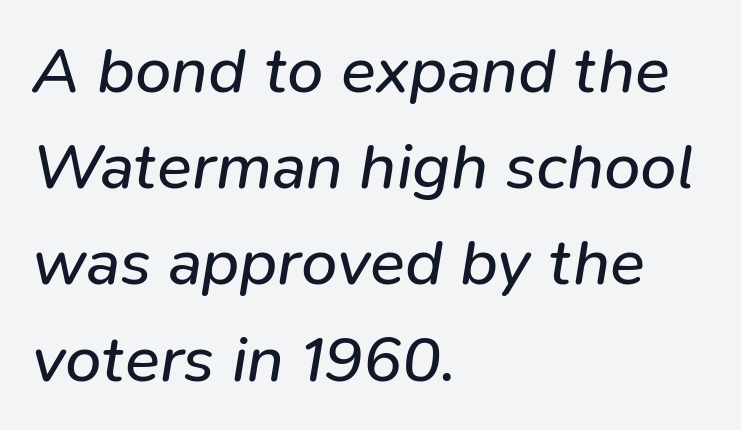
The image shows 65 px regular-weight type, italic (leaning right); set left-aligned, normal line spacing (1.48x), normal letter spacing, not underlined; low stroke contrast and a medium x-height.
